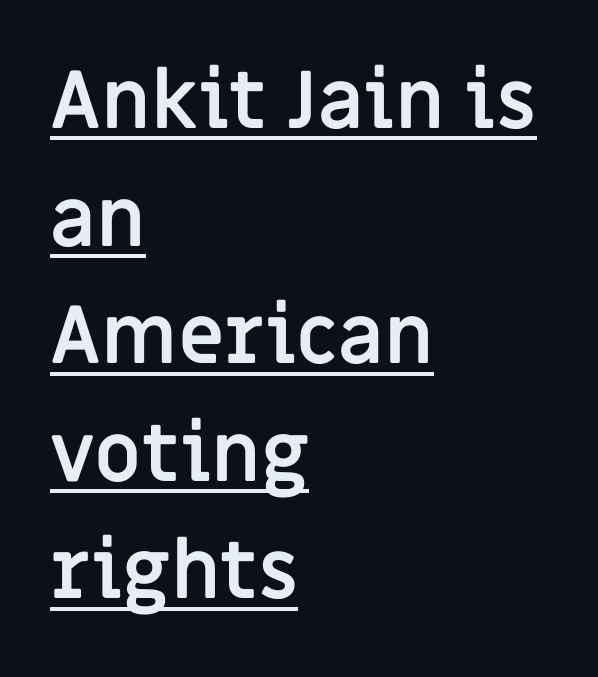
Posture: vertical. These lines are set flush left with a ragged right edge. The font family rendered here belongs to the sans-serif group. Looks like regular typesetting: each glyph gets only the width it needs.
